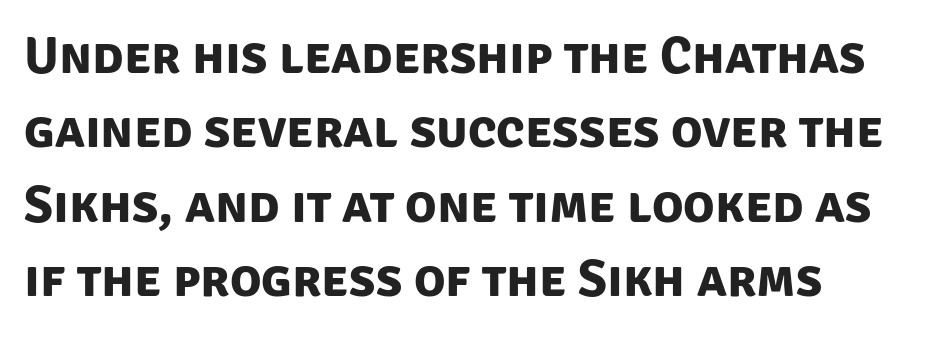
Q: Is the text bold? A: Yes.
Q: Is the typeface a serif or a sans-serif typeface? A: Sans-serif.
Q: Is the text underlined? A: No.
Q: How is the paragraph aligned? A: Left-aligned.
Q: Is the spacing between letters normal or unusually wide? A: Normal.
Q: Is the spacing between lines tight, normal or loose? A: Normal.
Q: Width (condensed, normal, or wide)? A: Normal.
Q: Stroke contrast? A: Low.
Q: x-height? A: Large.
Q: Monospaced? A: No.
